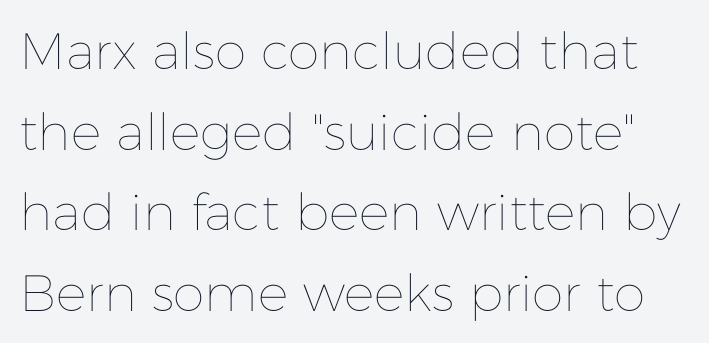
The image shows 51 px thin type, upright; set normal line spacing (1.58x), normal letter spacing, not underlined; low stroke contrast and a medium x-height.
